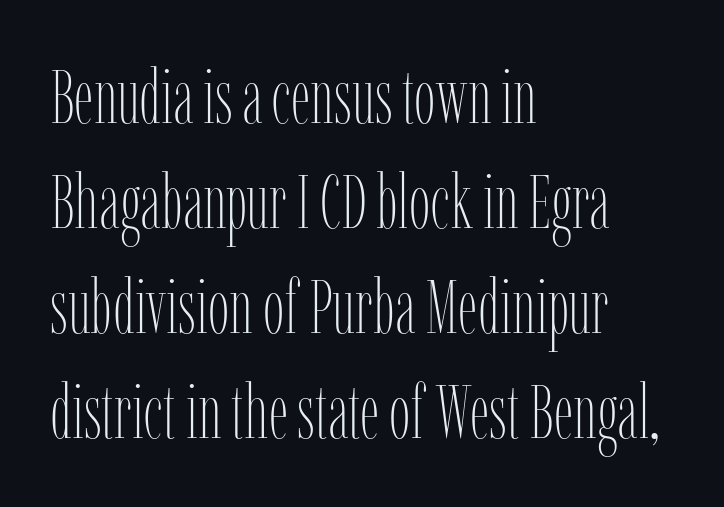
Q: Is the text bold? A: No.
Q: Is the text italic (slanted)? A: No, it is upright.
Q: Is the text underlined? A: No.
Q: How is the paragraph aligned? A: Left-aligned.
Q: Is the spacing between letters normal or unusually wide? A: Normal.
Q: Is the spacing between lines tight, normal or loose? A: Normal.
Q: Width (condensed, normal, or wide)? A: Condensed.
Q: Stroke contrast? A: Low.
Q: x-height? A: Medium.
Q: Monospaced? A: No.
